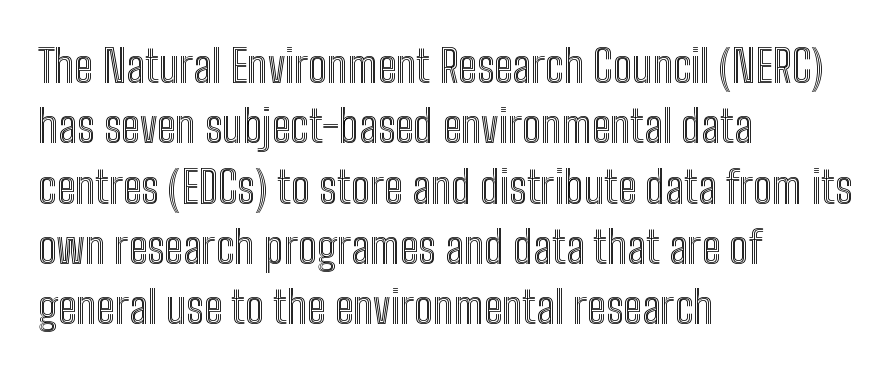
The baseline area is clear. This rendering uses left alignment, leaving the right contour irregular. Varying glyph widths throughout — classic text-font behaviour. Tracking value appears to be zero — textbook default spacing. Quick note: not italic, upright.
